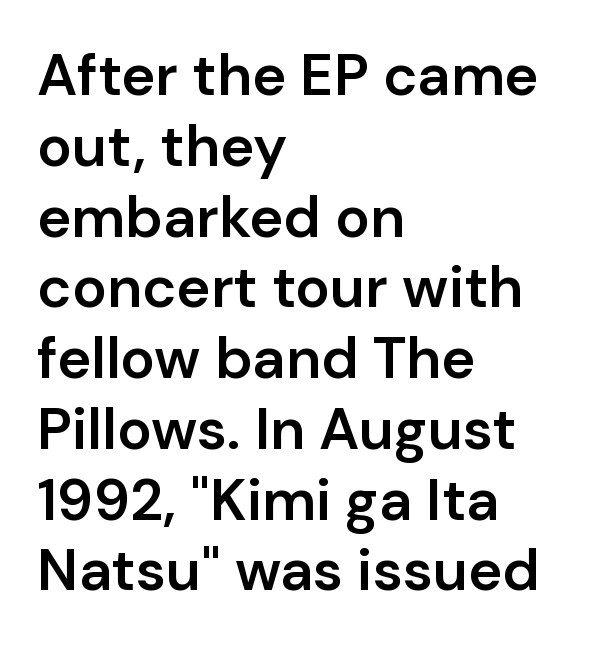
Q: Is the text bold? A: Semi-bold.
Q: Is the text italic (slanted)? A: No, it is upright.
Q: Is the typeface a serif or a sans-serif typeface? A: Sans-serif.
Q: Is the text underlined? A: No.
Q: How is the paragraph aligned? A: Left-aligned.
Q: Is the spacing between letters normal or unusually wide? A: Normal.
Q: Width (condensed, normal, or wide)? A: Normal.
Q: Stroke contrast? A: Low.
Q: x-height? A: Medium.
Q: Monospaced? A: No.
